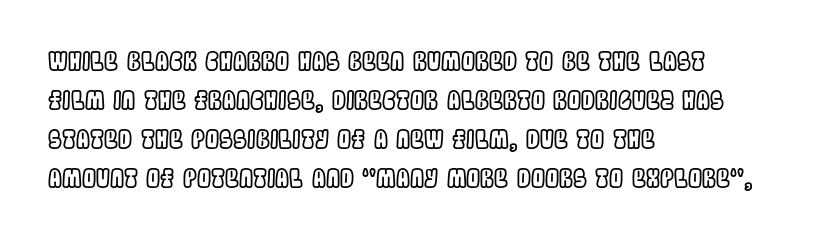
{"italic": "no", "underline": "no", "align": "left", "line_spacing": "normal", "line_spacing_ratio": 1.56, "letter_spacing": "normal", "letter_spacing_em": 0.0, "glyph_px": 25}
